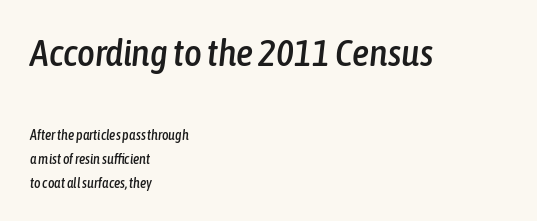
{"italic": "yes", "lean": "right", "slant_degrees": 6, "width": "condensed", "stroke_contrast": "low", "x_height": "medium", "monospaced": "no", "underline": "no", "align": "left", "line_spacing_ratio": 1.72, "letter_spacing": "normal", "letter_spacing_em": 0.0, "larger_block": "first", "size_ratio": 2.71, "glyph_px": 38}
